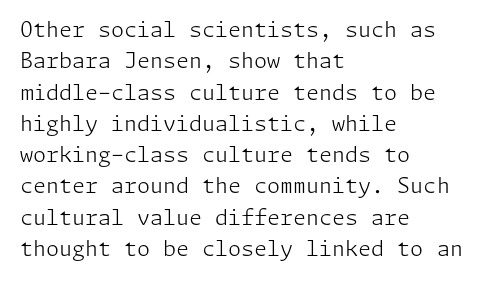
Ordinary non-slanted type is in use. Honestly, the row spacing looks completely unremarkable. These lines keep a tight, regular rhythm from letter to letter. These lines stack with their left ends in a neat column.
